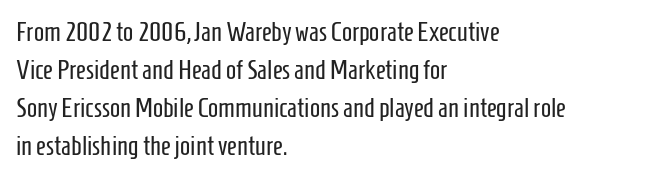
Q: Is the text bold? A: No.
Q: Is the text italic (slanted)? A: No, it is upright.
Q: Is the text underlined? A: No.
Q: How is the paragraph aligned? A: Left-aligned.
Q: Is the spacing between letters normal or unusually wide? A: Normal.
Q: Is the spacing between lines tight, normal or loose? A: Normal.
